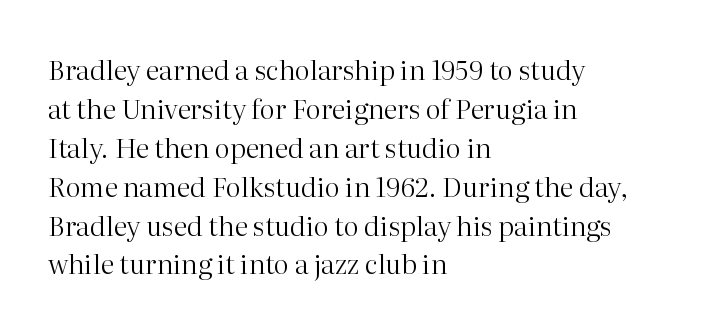
Q: Is the text bold? A: No.
Q: Is the text italic (slanted)? A: No, it is upright.
Q: Is the text underlined? A: No.
Q: How is the paragraph aligned? A: Left-aligned.
Q: Is the spacing between letters normal or unusually wide? A: Normal.
Q: Is the spacing between lines tight, normal or loose? A: Normal.
